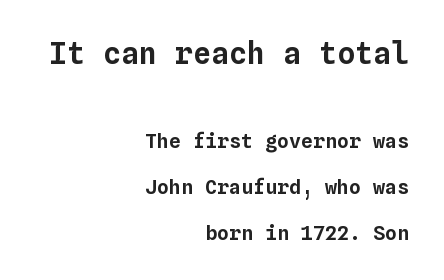
The image shows 30 px text type, upright, monospaced; set right-aligned, loose line spacing (2.3x), normal letter spacing, not underlined; the first (top) block is 1.5x larger; low stroke contrast and a medium x-height.
